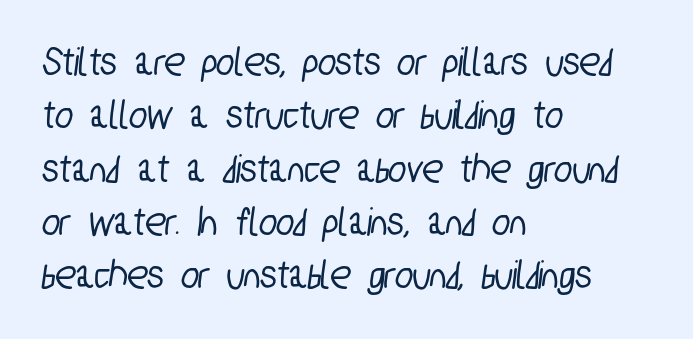
Q: Is the typeface a serif or a sans-serif typeface? A: Sans-serif.
Q: Is the text underlined? A: No.
Q: How is the paragraph aligned? A: Left-aligned.
Q: Is the spacing between letters normal or unusually wide? A: Normal.
Q: Is the spacing between lines tight, normal or loose? A: Normal.
Q: Width (condensed, normal, or wide)? A: Condensed.
Q: Stroke contrast? A: Low.
Q: x-height? A: Medium.
Q: Monospaced? A: No.
